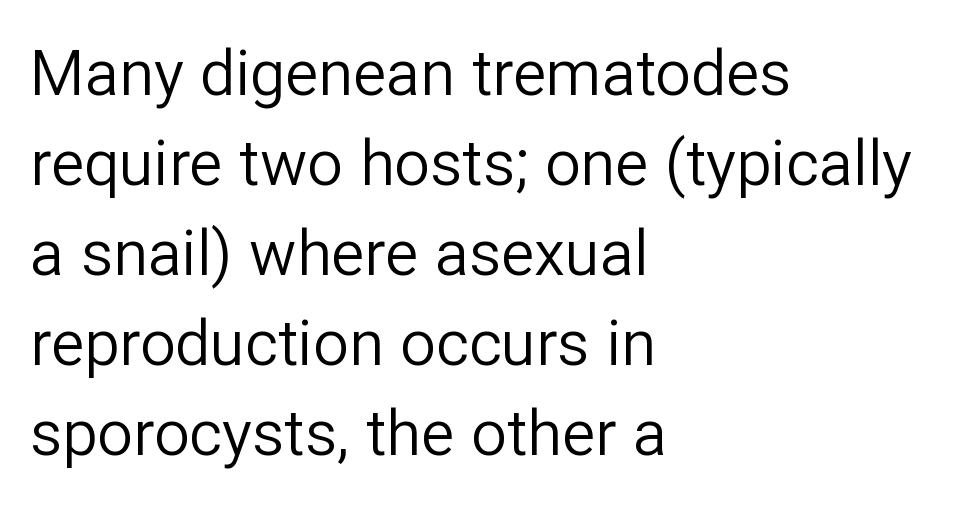
Q: Is the text bold? A: No.
Q: Is the text italic (slanted)? A: No, it is upright.
Q: Is the typeface a serif or a sans-serif typeface? A: Sans-serif.
Q: Is the text underlined? A: No.
Q: How is the paragraph aligned? A: Left-aligned.
Q: Is the spacing between letters normal or unusually wide? A: Normal.
Q: Is the spacing between lines tight, normal or loose? A: Normal.
Q: Width (condensed, normal, or wide)? A: Normal.
Q: Stroke contrast? A: Low.
Q: x-height? A: Medium.
Q: Monospaced? A: No.
